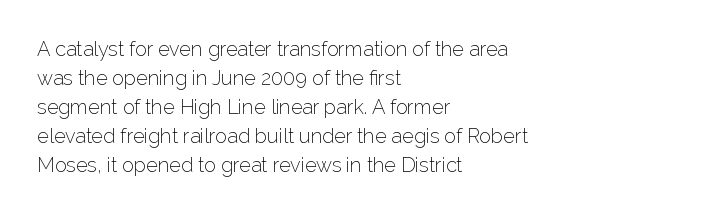
{"italic": "no", "bold": "no", "underline": "no", "align": "left", "line_spacing": "normal", "line_spacing_ratio": 1.45, "letter_spacing": "normal", "letter_spacing_em": 0.0, "glyph_px": 20}
